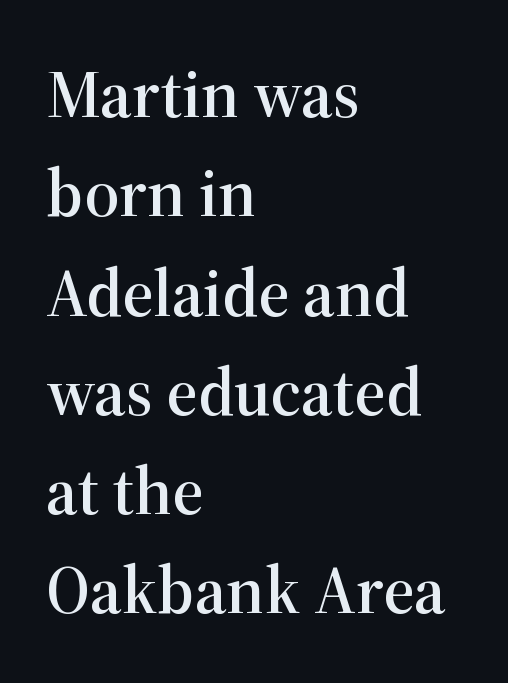
{"serif": "yes", "italic": "no", "width": "normal", "stroke_contrast": "high", "x_height": "medium", "monospaced": "no", "underline": "no", "align": "left", "line_spacing": "normal", "line_spacing_ratio": 1.46, "letter_spacing": "normal", "letter_spacing_em": 0.0, "glyph_px": 68}
